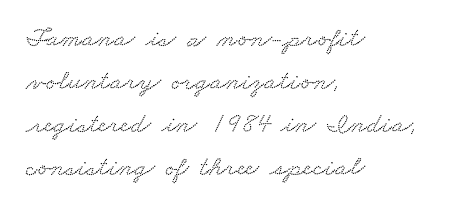
Q: Is the typeface a serif or a sans-serif typeface? A: Serif.
Q: Is the text underlined? A: No.
Q: How is the paragraph aligned? A: Left-aligned.
Q: Is the spacing between letters normal or unusually wide? A: Normal.
Q: Is the spacing between lines tight, normal or loose? A: Normal.
Q: Width (condensed, normal, or wide)? A: Wide.
Q: Stroke contrast? A: Low.
Q: x-height? A: Small.
Q: Monospaced? A: No.
